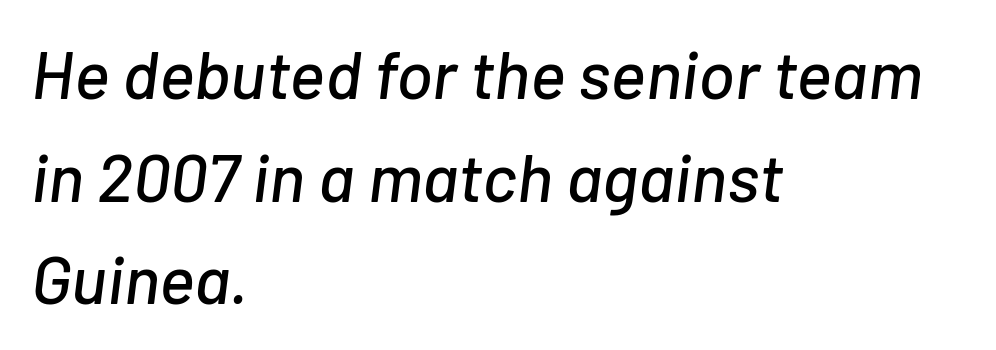
The image shows 68 px text type, italic (leaning right); set left-aligned, normal line spacing (1.51x), normal letter spacing, not underlined; low stroke contrast and a medium x-height.
